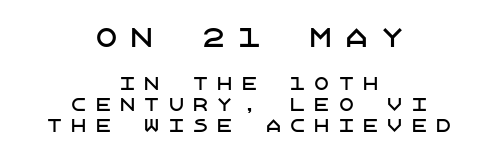
Q: Is the text italic (slanted)? A: No, it is upright.
Q: Is the text underlined? A: No.
Q: How is the paragraph aligned? A: Centered.
Q: Is the spacing between letters normal or unusually wide? A: Unusually wide.
Q: Which block of text is set in a larger size, the first (top) or the second (bottom)? A: The first (top) one.
